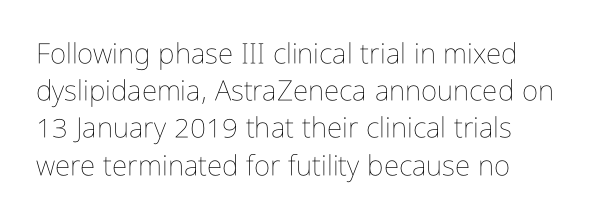
Q: Is the text bold? A: No.
Q: Is the text italic (slanted)? A: No, it is upright.
Q: Is the text underlined? A: No.
Q: Is the spacing between letters normal or unusually wide? A: Normal.
Q: Is the spacing between lines tight, normal or loose? A: Normal.
Q: Width (condensed, normal, or wide)? A: Condensed.
Q: Stroke contrast? A: Low.
Q: x-height? A: Medium.
Q: Monospaced? A: No.
